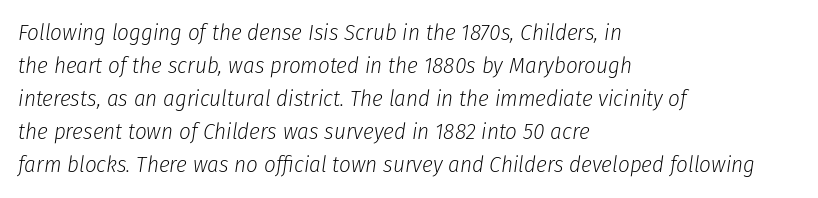
Teacher's note: observe the even left margin — that is flush-left alignment. The letterforms sit shoulder to shoulder at normal distance. The weight would be labelled regular, book, light, or lighter still. These lines were composed using italics. Evenly set lines give the paragraph a standard silhouette.
